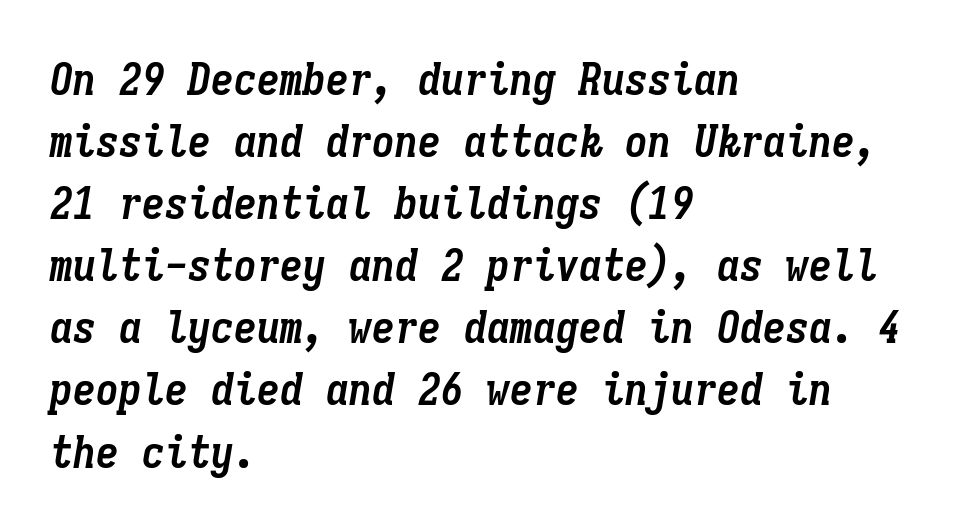
{"italic": "yes", "lean": "right", "slant_degrees": 9, "bold": "yes", "weight": "semibold", "width": "condensed", "stroke_contrast": "low", "x_height": "medium", "monospaced": "yes", "underline": "no", "align": "left", "line_spacing": "normal", "line_spacing_ratio": 1.35, "letter_spacing": "normal", "letter_spacing_em": 0.0, "glyph_px": 46}
